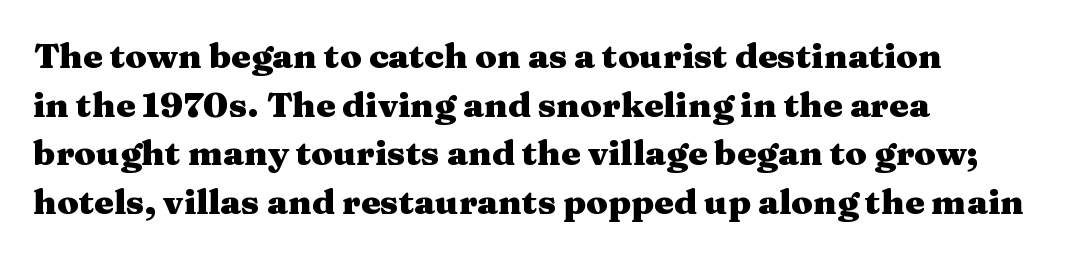
The image shows 35 px heavy, wide serif type, upright; set left-aligned, normal line spacing (1.39x), normal letter spacing, not underlined; medium stroke contrast and a medium x-height.
